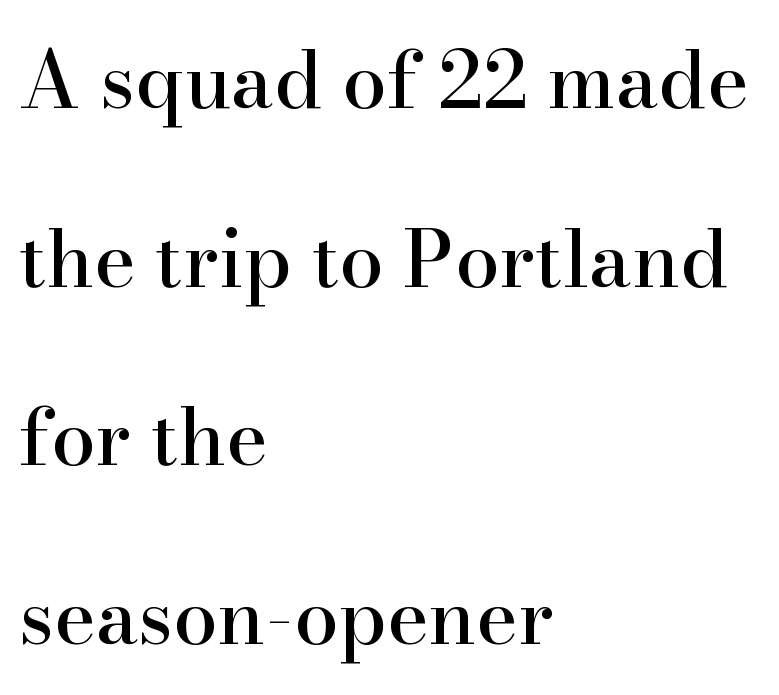
The image shows 79 px serif type, upright; set left-aligned, loose line spacing (2.26x), normal letter spacing, not underlined; high stroke contrast and a small x-height.
